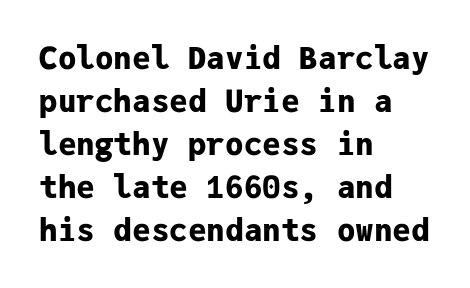
{"serif": "no", "italic": "no", "bold": "yes", "weight": "bold", "width": "normal", "stroke_contrast": "low", "x_height": "medium", "monospaced": "yes", "underline": "no", "align": "left", "line_spacing": "normal", "line_spacing_ratio": 1.39, "letter_spacing": "normal", "letter_spacing_em": 0.0, "glyph_px": 31}
